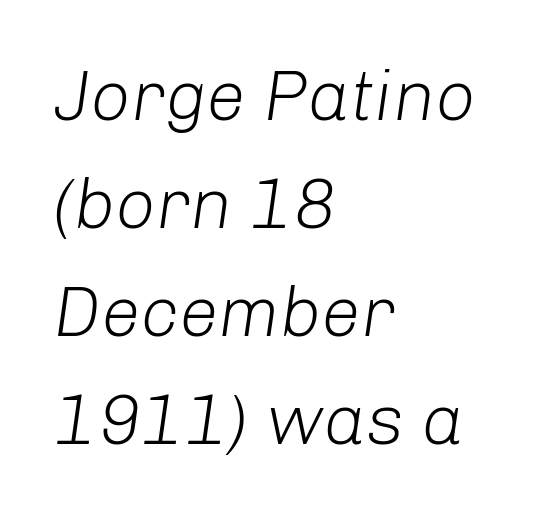
{"italic": "yes", "lean": "right", "slant_degrees": 8, "bold": "no", "weight": "light", "width": "normal", "stroke_contrast": "low", "x_height": "medium", "monospaced": "no", "underline": "no", "align": "left", "line_spacing": "normal", "line_spacing_ratio": 1.52, "letter_spacing": "normal", "letter_spacing_em": 0.0, "glyph_px": 71}
